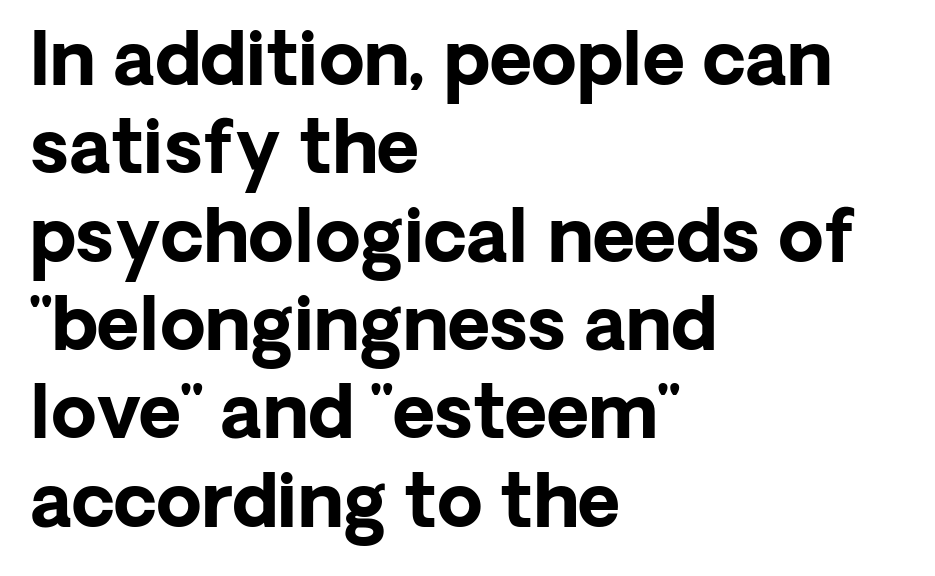
The image shows 73 px bold sans-serif type, upright; set left-aligned, line spacing 1.21x, normal letter spacing, not underlined; low stroke contrast and a medium x-height.
